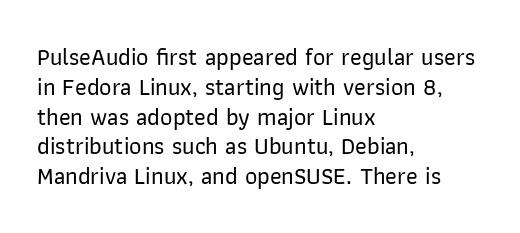
{"italic": "no", "underline": "no", "align": "left", "line_spacing_ratio": 1.24, "letter_spacing": "normal", "letter_spacing_em": 0.0, "glyph_px": 24}
